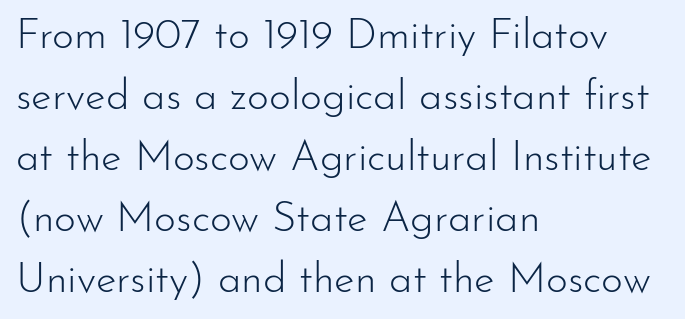
{"serif": "no", "italic": "no", "bold": "no", "weight": "light", "width": "normal", "stroke_contrast": "low", "x_height": "small", "monospaced": "no", "underline": "no", "align": "left", "line_spacing": "normal", "line_spacing_ratio": 1.45, "letter_spacing": "normal", "letter_spacing_em": 0.0, "glyph_px": 42}
